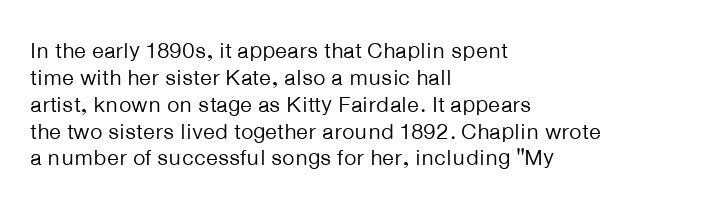
The image shows 22 px text type, upright; set left-aligned, line spacing 1.22x, normal letter spacing, not underlined.
